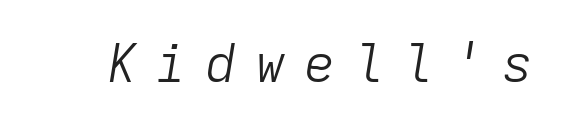
{"italic": "yes", "lean": "right", "slant_degrees": 9, "bold": "no", "weight": "light", "width": "normal", "stroke_contrast": "low", "x_height": "medium", "monospaced": "yes", "underline": "no", "letter_spacing": "wide", "letter_spacing_em": 0.35, "glyph_px": 52}
